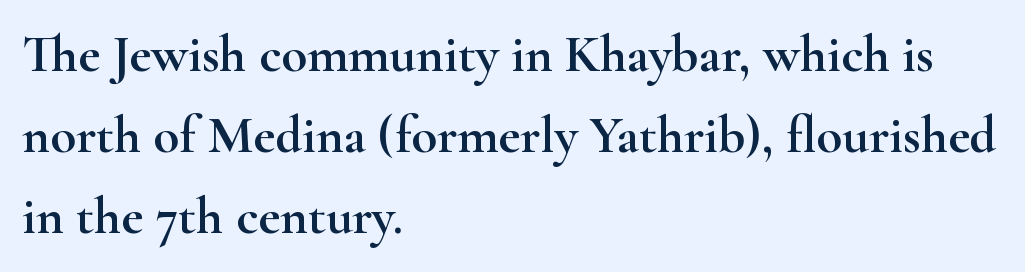
Q: Is the text italic (slanted)? A: No, it is upright.
Q: Is the typeface a serif or a sans-serif typeface? A: Serif.
Q: Is the text underlined? A: No.
Q: How is the paragraph aligned? A: Left-aligned.
Q: Is the spacing between letters normal or unusually wide? A: Normal.
Q: Is the spacing between lines tight, normal or loose? A: Normal.
Q: Width (condensed, normal, or wide)? A: Wide.
Q: Stroke contrast? A: High.
Q: x-height? A: Small.
Q: Monospaced? A: No.
